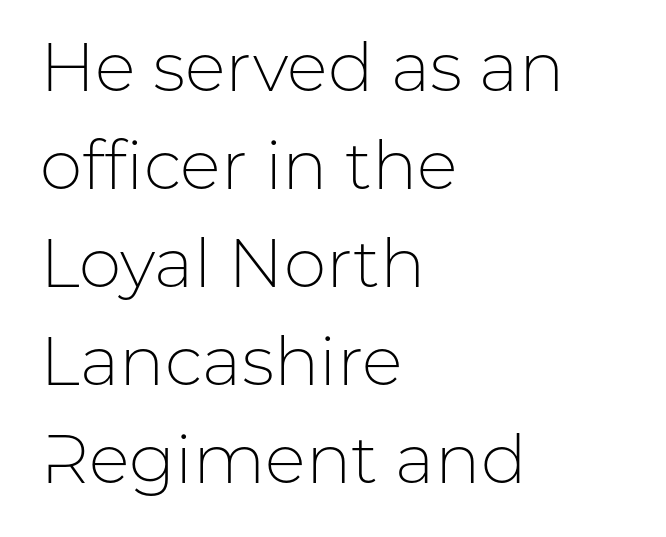
The image shows 68 px light sans-serif type, upright; set left-aligned, normal line spacing (1.44x), normal letter spacing, not underlined; low stroke contrast and a medium x-height.
